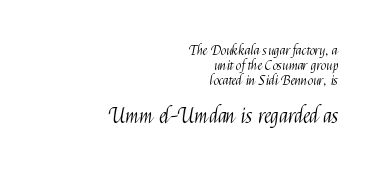
{"bold": "no", "underline": "no", "align": "right", "line_spacing": "tight", "line_spacing_ratio": 1.06, "letter_spacing": "normal", "letter_spacing_em": 0.0, "larger_block": "second", "size_ratio": 1.5, "glyph_px": 21}
